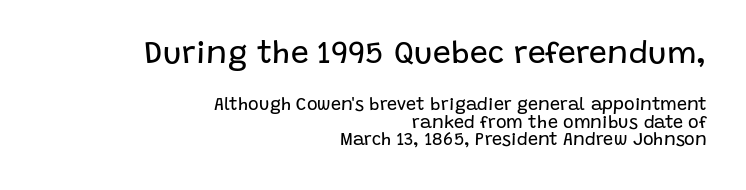
Look at the bottom of the vertical strokes: they stop flat, with no serifs. The specimen omits any rule beneath the text block's lines. Leading: reduced. Is the type heavy? It reads as light-to-regular instead. Tracking here is standard; glyphs follow each other at the usual distance. Designer's note — italics off, roman on.
